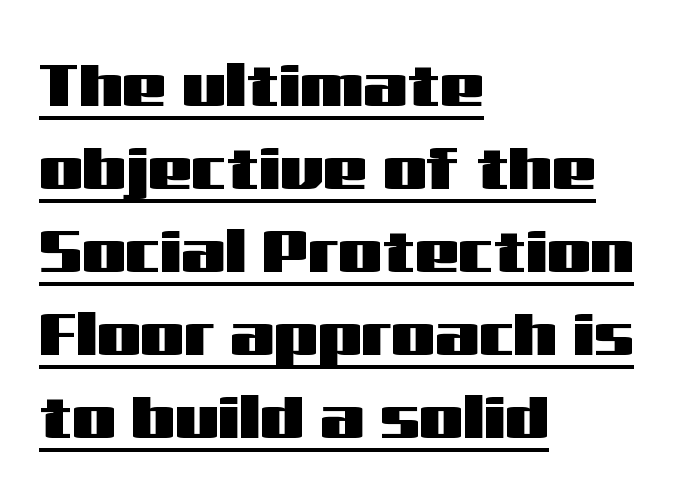
Whoever set this chose a conventional vertical rhythm. Here the glyphs are tracked normally, forming tight word shapes. The axis of the letterforms is exactly vertical. The setting favours the left margin, as ordinary paragraphs usually do. Somebody hit Ctrl+U on this one — the words are underlined. A typesetter would call this proportional, since set widths differ per character.
